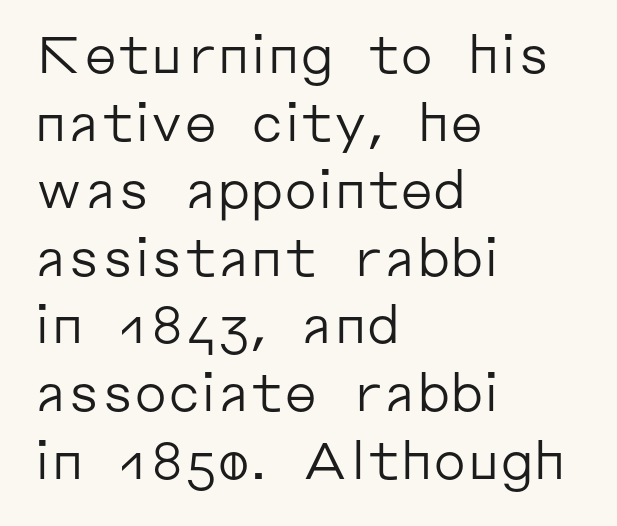
The image shows 52 px regular-weight sans-serif type, upright; set left-aligned, normal line spacing (1.3x), normal letter spacing, not underlined; low stroke contrast and a medium x-height.
